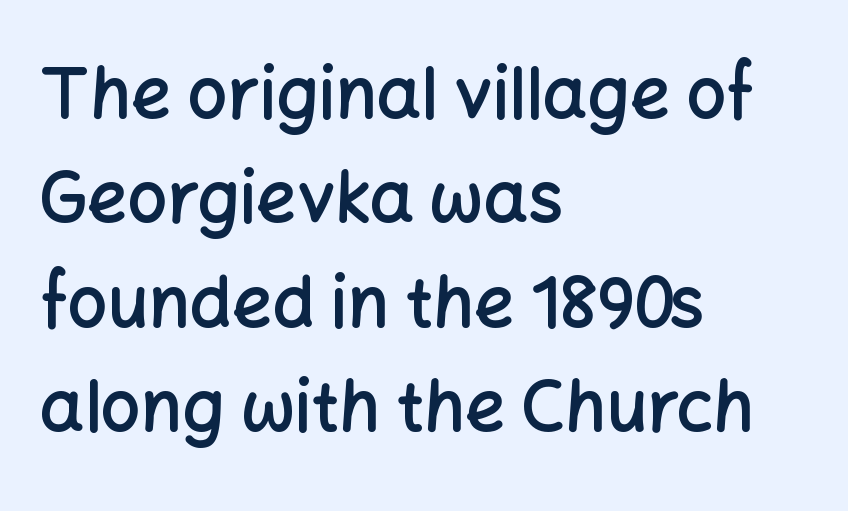
Look at the tracking — it's just the regular setting, nothing added. Every letter is mildly thick-stroked: semibold rather than bold. Varying glyph widths throughout — classic text-font behaviour. The ragged edge is on the right, which tells us the setting is flush left.
